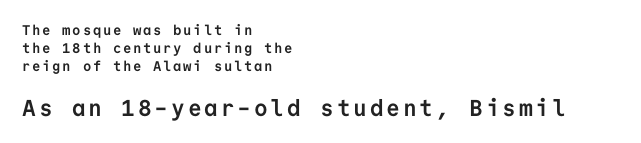
{"italic": "no", "bold": "yes", "underline": "no", "align": "left", "line_spacing": "normal", "line_spacing_ratio": 1.3, "larger_block": "second", "size_ratio": 1.64, "glyph_px": 23}
